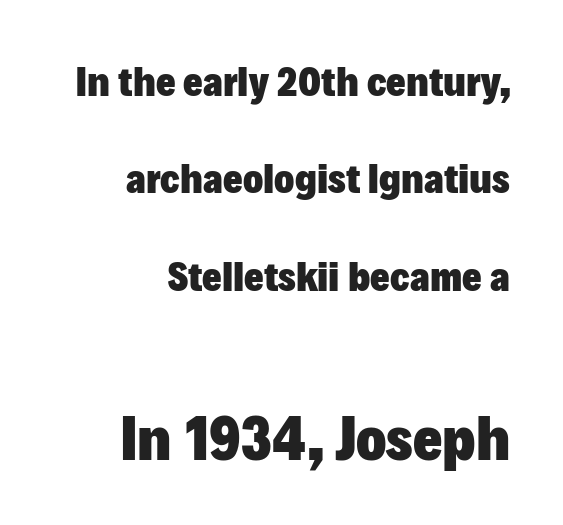
{"serif": "no", "italic": "no", "bold": "yes", "weight": "heavy", "width": "normal", "stroke_contrast": "low", "x_height": "medium", "monospaced": "no", "underline": "no", "align": "right", "line_spacing": "loose", "line_spacing_ratio": 2.32, "letter_spacing": "normal", "letter_spacing_em": 0.0, "larger_block": "second", "size_ratio": 1.5, "glyph_px": 63}
